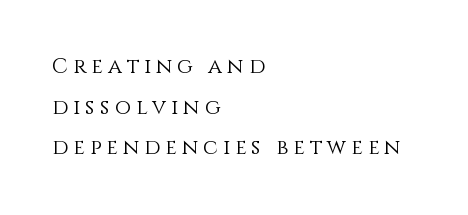
{"italic": "no", "bold": "no", "underline": "no", "align": "left", "line_spacing": "loose", "line_spacing_ratio": 1.94, "letter_spacing": "wide", "letter_spacing_em": 0.24, "glyph_px": 21}
